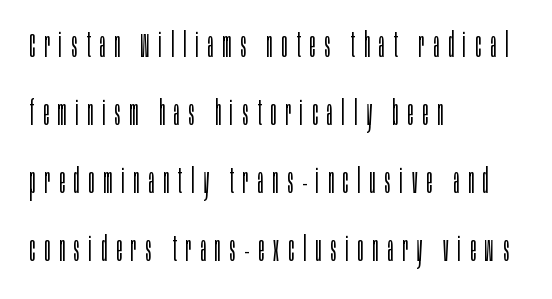
The image shows 35 px light, condensed sans-serif type, upright; set left-aligned, loose line spacing (1.94x), unusually wide letter spacing (+0.26 em), not underlined; low stroke contrast and a large x-height.
